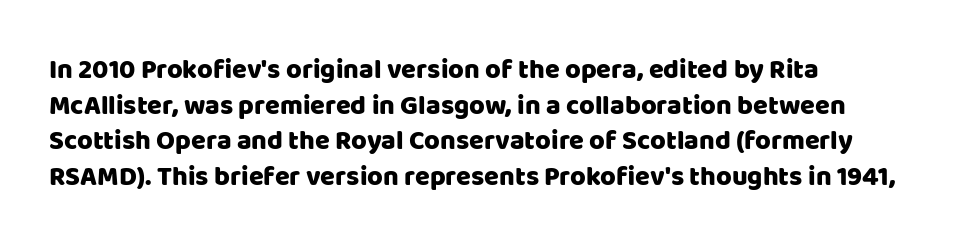
The image shows 27 px text type, upright; set left-aligned, normal line spacing (1.32x), normal letter spacing, not underlined.
